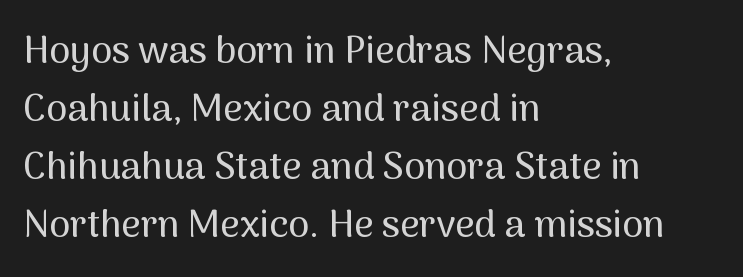
The specimen reads as upright at a glance. Tracking here is standard; glyphs follow each other at the usual distance. Letters rest on an invisible, unmarked baseline. Proportional: the letters do not fall into vertical columns. Vertical spacing — default.
